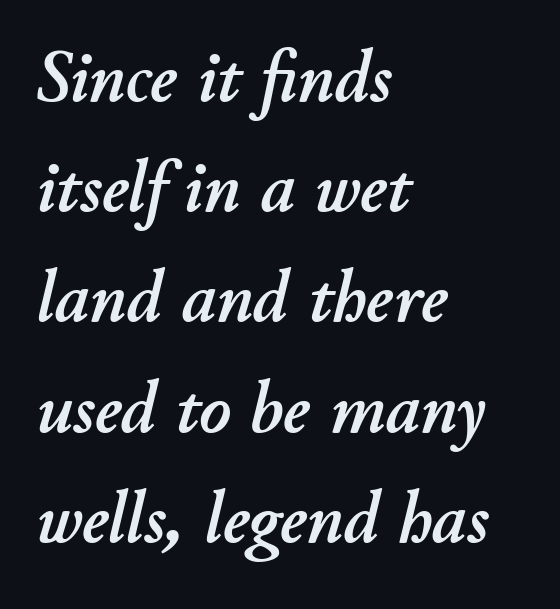
This rendering features lettering with no underline. The lines in this sample share a left origin and differ only in where they stop. Looks like regular typesetting: each glyph gets only the width it needs. A typesetter would call this leading conventional body-copy spacing. Default kerning and tracking; the words read as compact shapes.
